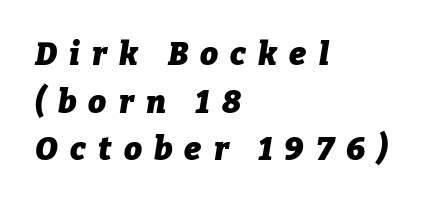
{"italic": "yes", "lean": "right", "slant_degrees": 9, "bold": "yes", "weight": "heavy", "width": "normal", "stroke_contrast": "low", "x_height": "medium", "monospaced": "no", "underline": "no", "align": "left", "line_spacing": "normal", "line_spacing_ratio": 1.49, "letter_spacing": "wide", "letter_spacing_em": 0.38, "glyph_px": 32}
